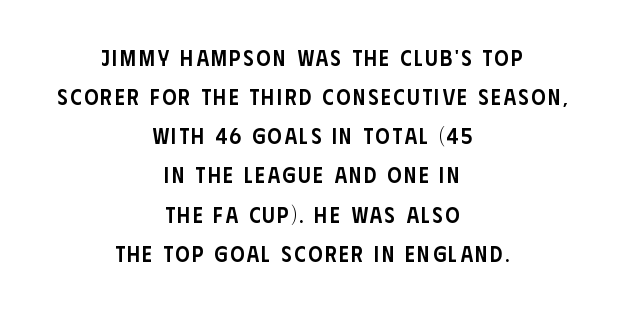
Does the copy run flush right? No — it is centered line by line. Semibold letterforms, between regular and bold. The type sits square on the baseline with zero lean. Underlining? Definitely not there.
